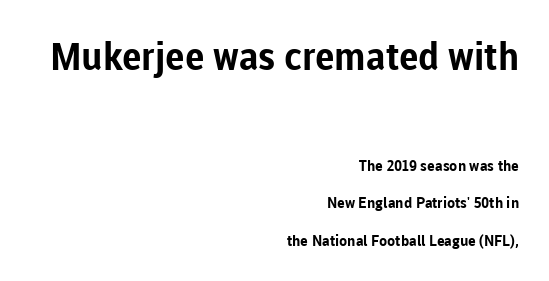
Q: Is the text bold? A: Yes.
Q: Is the text italic (slanted)? A: No, it is upright.
Q: Is the typeface a serif or a sans-serif typeface? A: Sans-serif.
Q: Is the text underlined? A: No.
Q: How is the paragraph aligned? A: Right-aligned.
Q: Is the spacing between letters normal or unusually wide? A: Normal.
Q: Is the spacing between lines tight, normal or loose? A: Loose.
Q: Which block of text is set in a larger size, the first (top) or the second (bottom)? A: The first (top) one.
Q: Width (condensed, normal, or wide)? A: Normal.
Q: Stroke contrast? A: Low.
Q: x-height? A: Medium.
Q: Monospaced? A: No.
